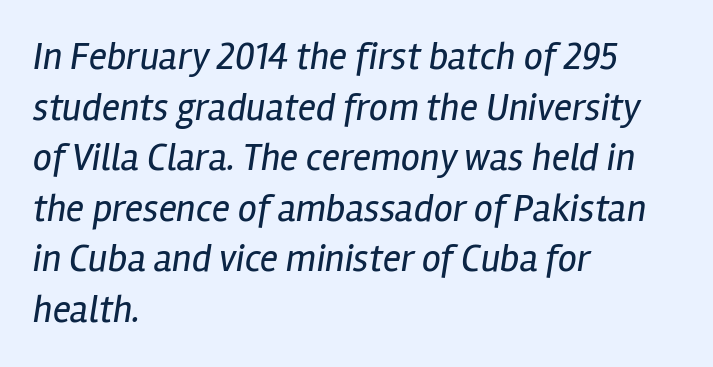
The image shows 38 px regular-weight, condensed type, italic (leaning right); set left-aligned, normal line spacing (1.33x), normal letter spacing, not underlined; low stroke contrast and a medium x-height.
